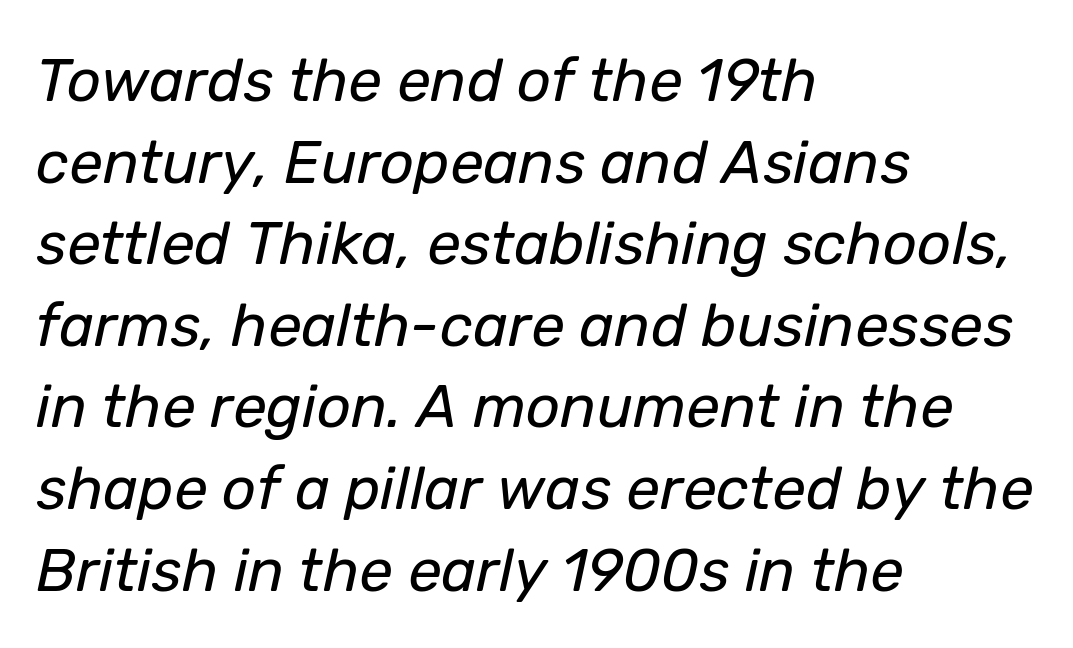
The leading is moderate, giving the passage an even texture. Varying glyph widths throughout — classic text-font behaviour. The characters are drawn with everyday or finer stroke widths. The typography opts for an oblique posture over an upright one.
